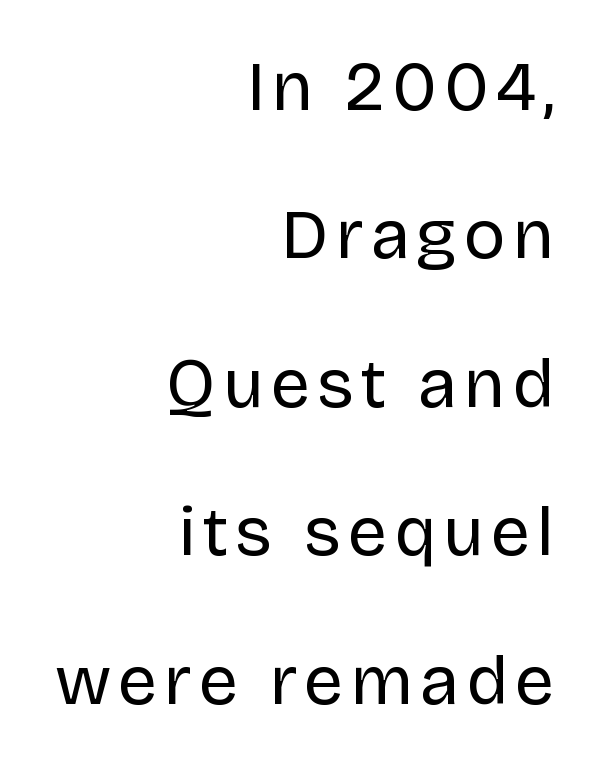
Do the characters align in a grid? No, the font is proportional. Every character sits straight up, as roman type does. I'd call this a sans setting — the letters go barefoot. Is this a heavy cut? Hardly; it is regular or lighter. Nobody drew a line under any word here. Layout note: lines flush right.
